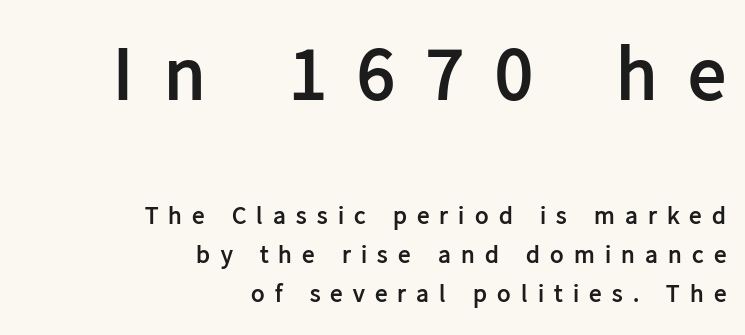
{"serif": "no", "italic": "no", "bold": "yes", "weight": "semibold", "width": "normal", "stroke_contrast": "low", "x_height": "medium", "monospaced": "no", "underline": "no", "align": "right", "line_spacing": "normal", "line_spacing_ratio": 1.56, "letter_spacing": "wide", "letter_spacing_em": 0.41, "larger_block": "first", "size_ratio": 3.04, "glyph_px": 76}
